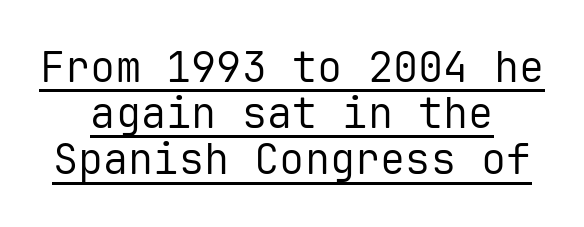
The image shows 42 px regular-weight sans-serif type, upright, monospaced; set centered, tight line spacing (1.1x), normal letter spacing, underlined; low stroke contrast and a medium x-height.
